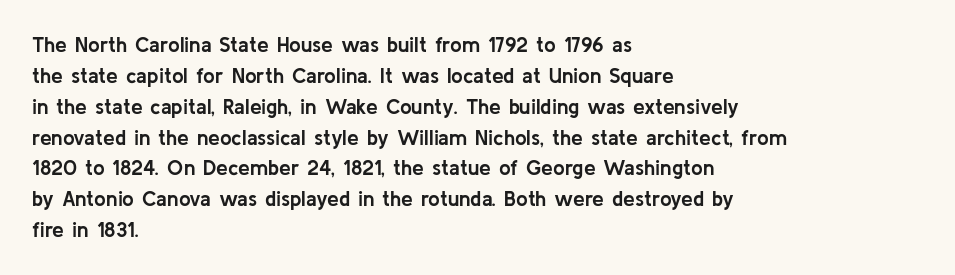
{"italic": "no", "bold": "yes", "underline": "no", "align": "left", "line_spacing": "normal", "line_spacing_ratio": 1.47, "letter_spacing": "normal", "letter_spacing_em": 0.0, "glyph_px": 21}
